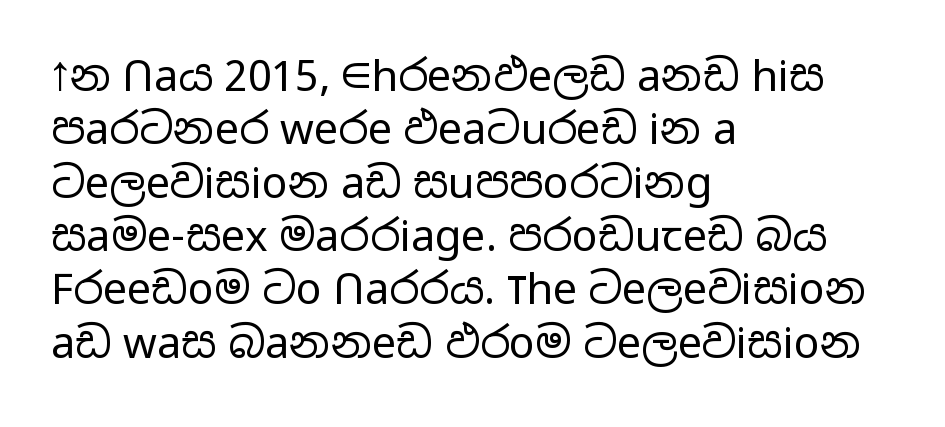
The image shows 43 px regular-weight, wide sans-serif type, upright; set left-aligned, line spacing 1.24x, normal letter spacing, not underlined; low stroke contrast and a medium x-height.
